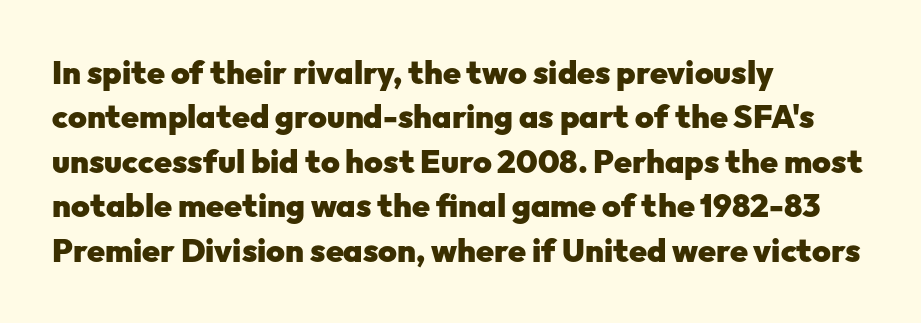
Q: Is the text bold? A: Yes.
Q: Is the text italic (slanted)? A: No, it is upright.
Q: Is the typeface a serif or a sans-serif typeface? A: Sans-serif.
Q: Is the text underlined? A: No.
Q: How is the paragraph aligned? A: Left-aligned.
Q: Is the spacing between letters normal or unusually wide? A: Normal.
Q: Is the spacing between lines tight, normal or loose? A: Normal.
Q: Width (condensed, normal, or wide)? A: Normal.
Q: Stroke contrast? A: Low.
Q: x-height? A: Medium.
Q: Monospaced? A: No.
